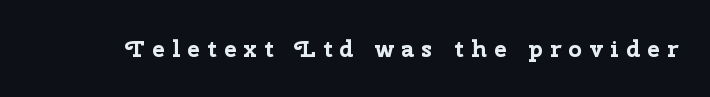
Q: Is the text bold? A: Yes.
Q: Is the text italic (slanted)? A: No, it is upright.
Q: Is the text underlined? A: No.
Q: Is the spacing between letters normal or unusually wide? A: Unusually wide.
